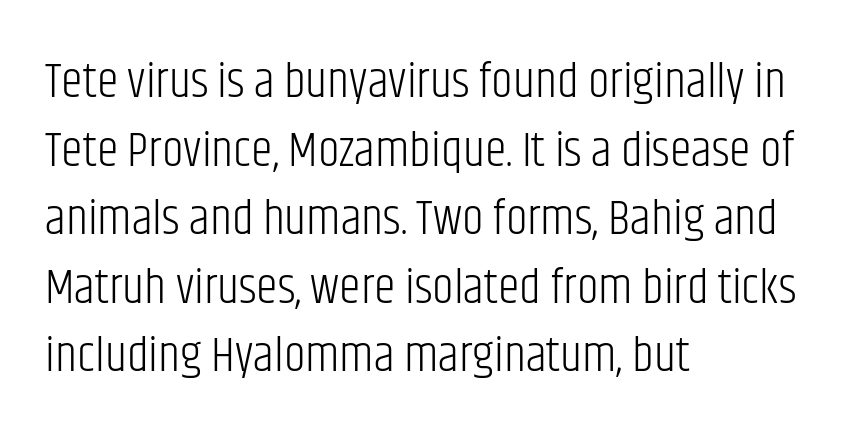
Q: Is the text bold? A: No.
Q: Is the text italic (slanted)? A: No, it is upright.
Q: Is the typeface a serif or a sans-serif typeface? A: Sans-serif.
Q: Is the text underlined? A: No.
Q: How is the paragraph aligned? A: Left-aligned.
Q: Is the spacing between letters normal or unusually wide? A: Normal.
Q: Is the spacing between lines tight, normal or loose? A: Normal.
Q: Width (condensed, normal, or wide)? A: Condensed.
Q: Stroke contrast? A: Low.
Q: x-height? A: Large.
Q: Monospaced? A: No.
